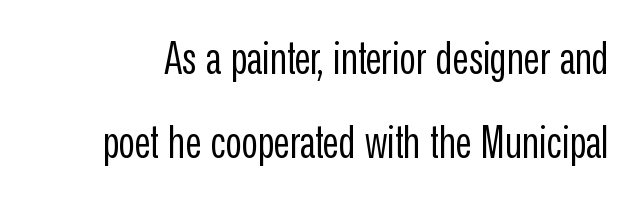
{"serif": "no", "italic": "no", "bold": "no", "weight": "regular", "width": "condensed", "stroke_contrast": "low", "x_height": "medium", "monospaced": "no", "underline": "no", "line_spacing": "loose", "line_spacing_ratio": 1.92, "letter_spacing": "normal", "letter_spacing_em": 0.0, "glyph_px": 44}
